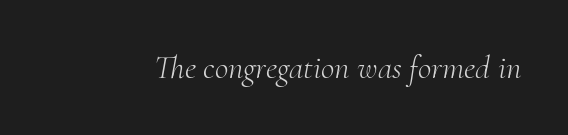
Q: Is the text bold? A: No.
Q: Is the text italic (slanted)? A: Yes, it leans right by about 10 degrees.
Q: Is the typeface a serif or a sans-serif typeface? A: Serif.
Q: Is the text underlined? A: No.
Q: Is the spacing between letters normal or unusually wide? A: Normal.
Q: Width (condensed, normal, or wide)? A: Normal.
Q: Stroke contrast? A: Medium.
Q: x-height? A: Small.
Q: Monospaced? A: No.
